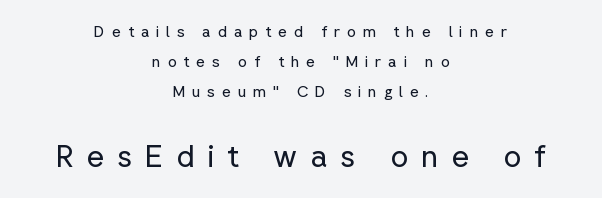
Spacing verdict: proportional, widths tailored to each character. Each line is balanced around a shared central axis. Does the bottom block carry the larger type? Yes, it does. Nope, no serifs anywhere on these letters. Any mark beneath the type? The region is blank. The line texture is sparse and dotted thanks to wide tracking.
